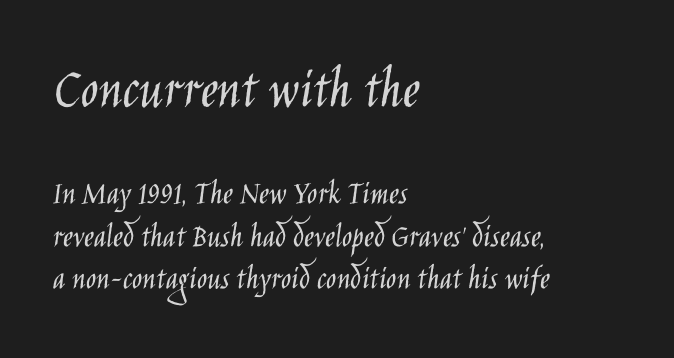
{"serif": "no", "bold": "no", "weight": "light", "width": "condensed", "stroke_contrast": "low", "x_height": "large", "monospaced": "no", "underline": "no", "align": "left", "line_spacing_ratio": 1.24, "letter_spacing": "normal", "letter_spacing_em": 0.0, "larger_block": "first", "size_ratio": 1.74, "glyph_px": 59}
